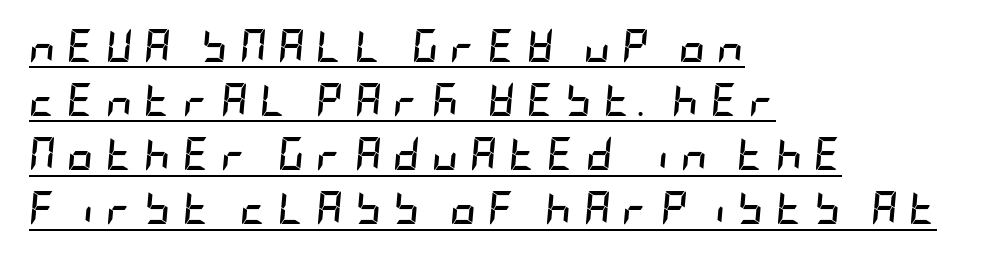
The image shows 33 px semibold, condensed type, italic (leaning right); set left-aligned, normal line spacing (1.64x), unusually wide letter spacing (+0.35 em), underlined; low stroke contrast and a large x-height.
